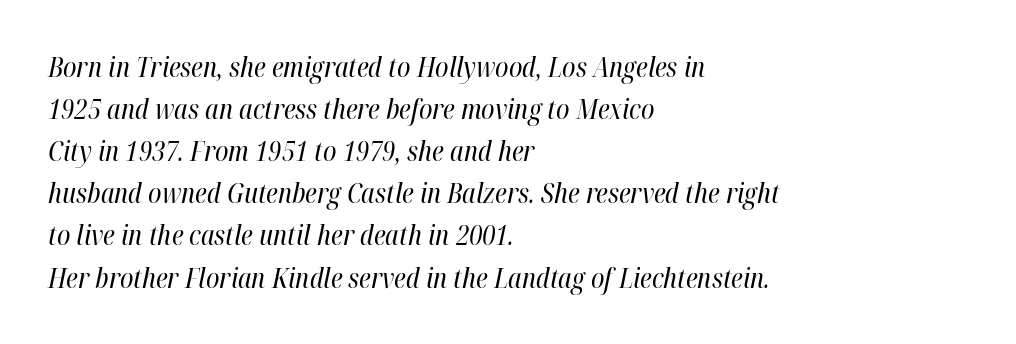
Characters are canted at an angle relative to the baseline's perpendicular. Caption: face not bold, strokes unweighted. Visually the block forms a straight wall on the left and a jagged coastline on the right. Each row of text sits above clean, open space. The gaps between neighbouring characters are ordinary and unremarkable. The designer left line spacing at the default.
